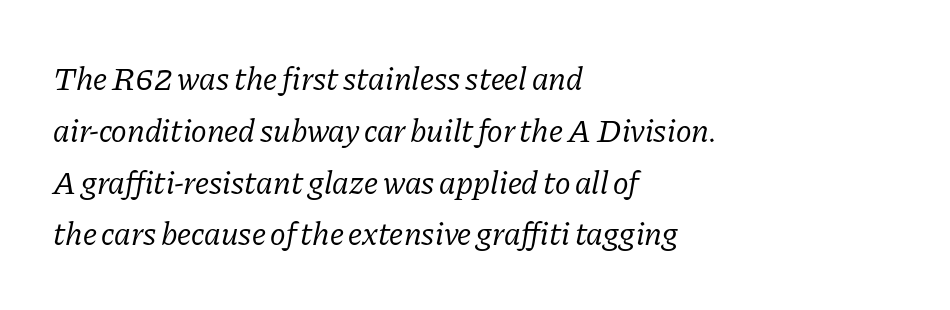
The axis of the letterforms is tilted away from vertical. These lines keep a tight, regular rhythm from letter to letter. The space directly below the letters is spotless. The leading is moderate, giving the passage an even texture. In CSS terms this would be text-align: left. Small tapered or slab feet sit at the stroke ends, so this counts as serif.
